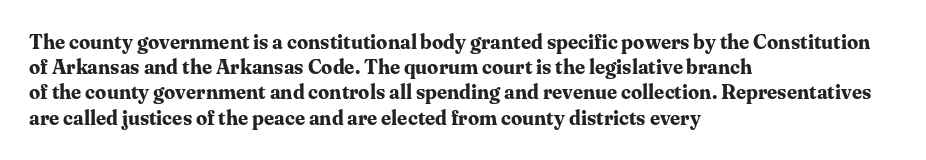
{"italic": "no", "bold": "yes", "underline": "no", "align": "left", "line_spacing": "normal", "line_spacing_ratio": 1.26, "letter_spacing": "normal", "letter_spacing_em": 0.0, "glyph_px": 20}
